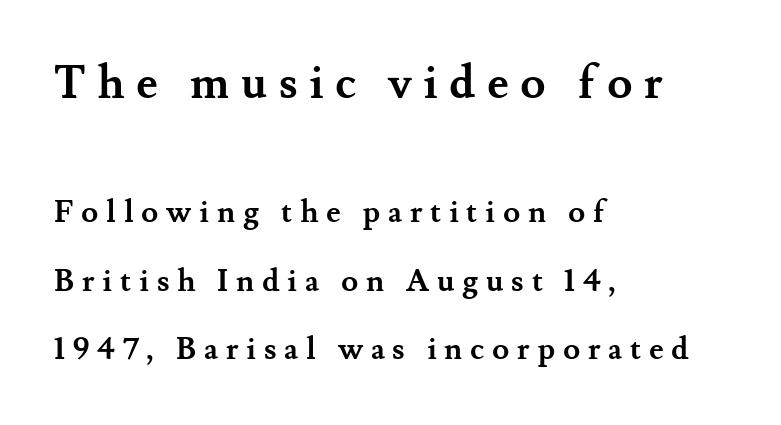
Every stem runs plumb, perpendicular to the baseline. The passage shown is not underscored anywhere. Character widths vary here, with narrow letters taking less room than wide ones. Notice how thick the strokes are: this is what a full bold looks like.
